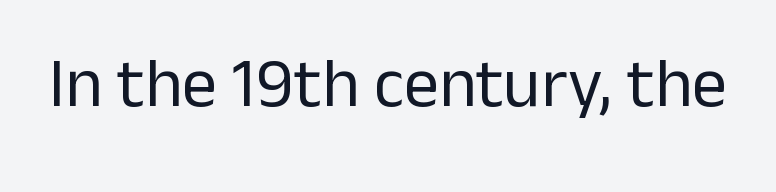
Vertical stems look standard width or narrower in stroke. The glyphs are unaccompanied by any horizontal stroke below them. Unlike italic type, these characters show no tilt at all. Honestly, the letter spacing is just normal — you wouldn't notice it. Varying glyph widths throughout — classic text-font behaviour.
